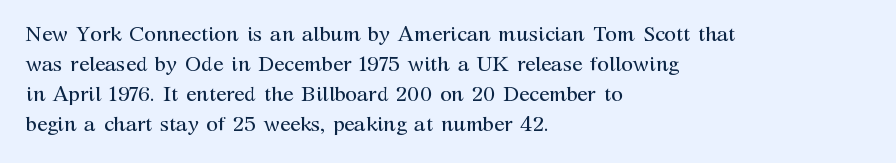
Compared with typical body copy, the letter spacing here is the same. The text block is weighted toward the left margin, trailing off unevenly rightward. The foot of each line stays bare and open. Evenly set lines give the paragraph a standard silhouette. Stroke thickness stays within the range of a standard reading face or lighter.
